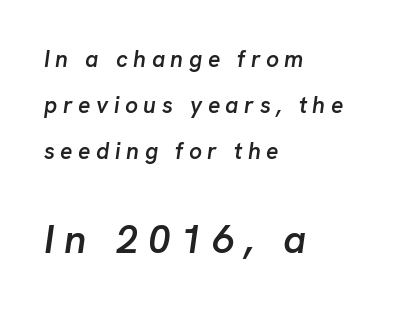
{"italic": "yes", "lean": "right", "slant_degrees": 8, "bold": "semi", "weight": "semibold", "width": "normal", "stroke_contrast": "low", "x_height": "medium", "monospaced": "no", "underline": "no", "align": "left", "line_spacing": "loose", "line_spacing_ratio": 1.99, "letter_spacing": "wide", "letter_spacing_em": 0.24, "larger_block": "second", "size_ratio": 1.74, "glyph_px": 40}
